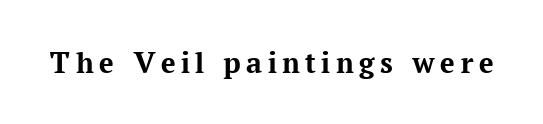
Q: Is the text bold? A: Yes.
Q: Is the text italic (slanted)? A: No, it is upright.
Q: Is the typeface a serif or a sans-serif typeface? A: Serif.
Q: Is the text underlined? A: No.
Q: Width (condensed, normal, or wide)? A: Normal.
Q: Stroke contrast? A: Medium.
Q: x-height? A: Medium.
Q: Monospaced? A: No.
